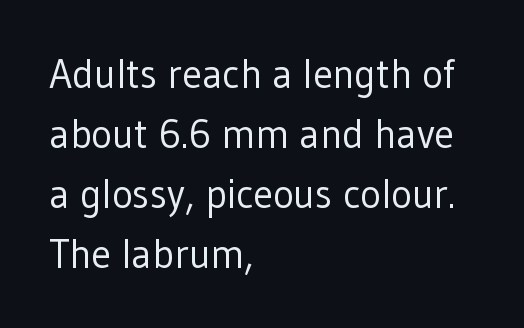
This sample has the flowing, uneven cadence of proportional lettering. Look at the bottom of the vertical strokes: they stop flat, with no serifs. Check the space under the baseline: it is left empty. Tracking value appears to be zero — textbook default spacing. Tall strokes in this sample are plumb rather than angled.
